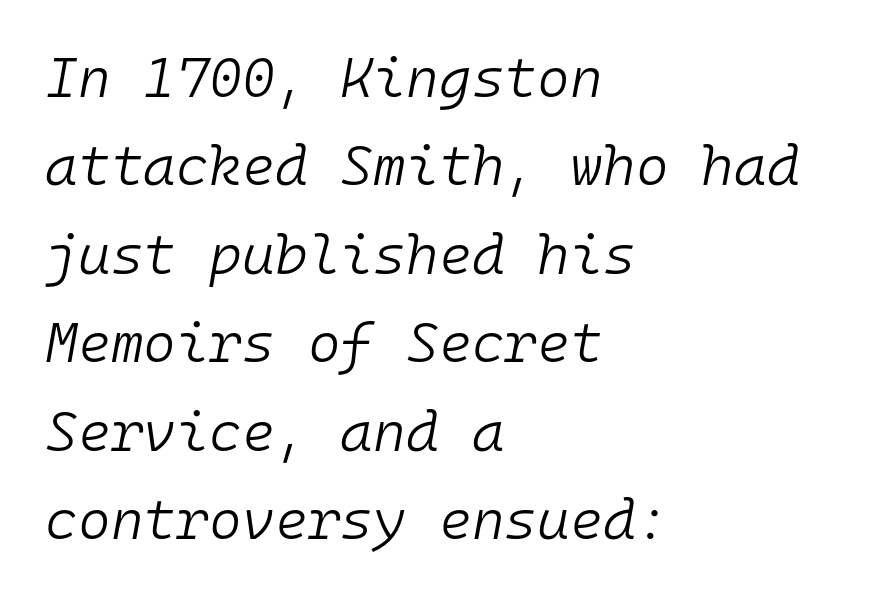
The image shows 56 px light type, italic (leaning right), monospaced; set left-aligned, normal line spacing (1.58x), normal letter spacing, not underlined; low stroke contrast and a medium x-height.
